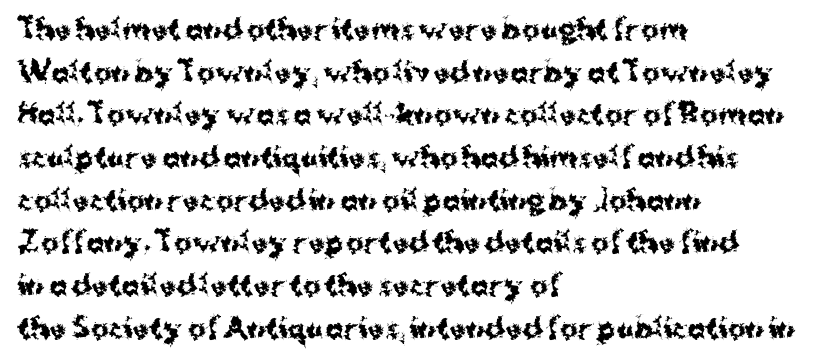
Q: Is the text bold? A: Yes.
Q: Is the text italic (slanted)? A: No, it is upright.
Q: Is the text underlined? A: No.
Q: How is the paragraph aligned? A: Left-aligned.
Q: Is the spacing between letters normal or unusually wide? A: Normal.
Q: Is the spacing between lines tight, normal or loose? A: Normal.
